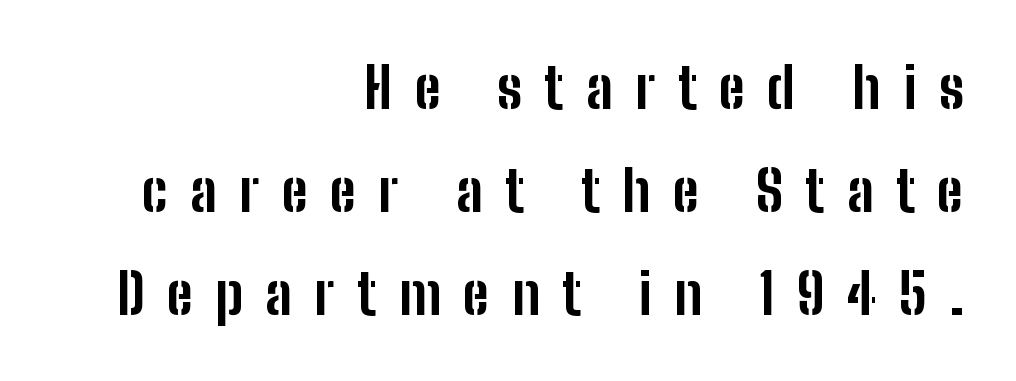
Q: Is the text bold? A: Yes.
Q: Is the text italic (slanted)? A: No, it is upright.
Q: Is the typeface a serif or a sans-serif typeface? A: Sans-serif.
Q: Is the text underlined? A: No.
Q: How is the paragraph aligned? A: Right-aligned.
Q: Is the spacing between letters normal or unusually wide? A: Unusually wide.
Q: Width (condensed, normal, or wide)? A: Condensed.
Q: Stroke contrast? A: Low.
Q: x-height? A: Medium.
Q: Monospaced? A: No.
